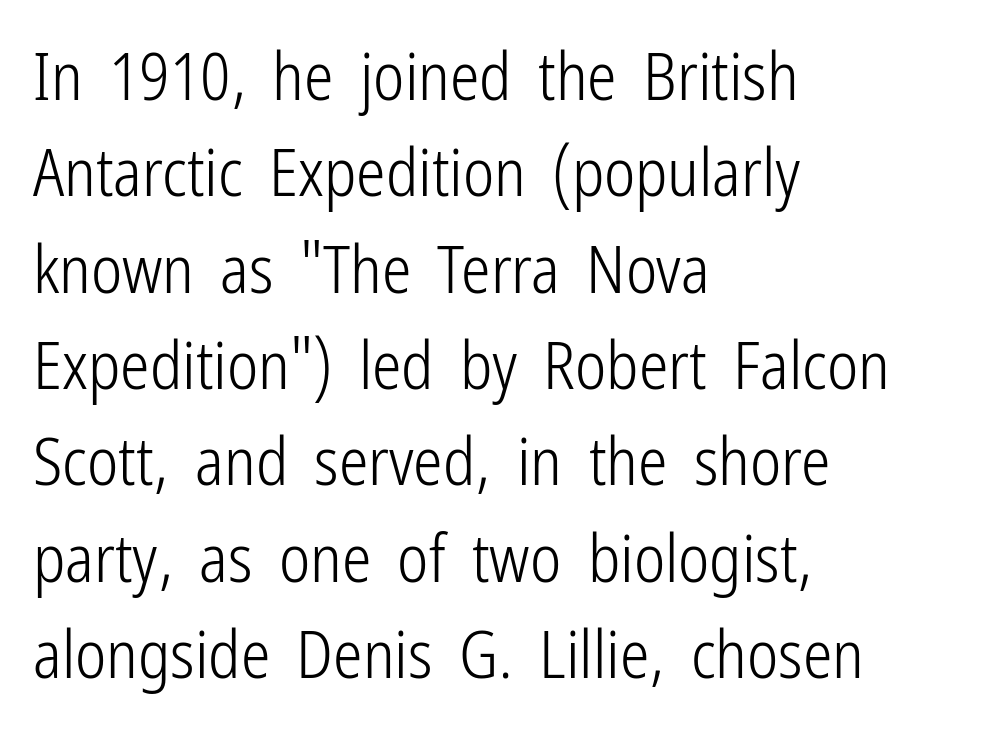
{"serif": "no", "italic": "no", "bold": "no", "weight": "light", "width": "condensed", "stroke_contrast": "low", "x_height": "medium", "monospaced": "no", "underline": "no", "align": "left", "line_spacing": "normal", "line_spacing_ratio": 1.46, "letter_spacing": "normal", "letter_spacing_em": 0.0, "glyph_px": 66}
